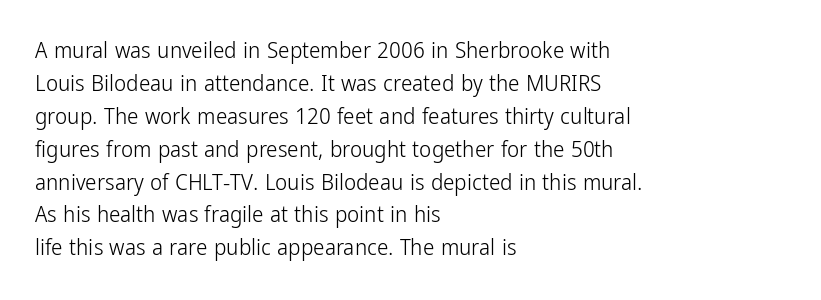
Q: Is the text bold? A: No.
Q: Is the text italic (slanted)? A: No, it is upright.
Q: Is the text underlined? A: No.
Q: How is the paragraph aligned? A: Left-aligned.
Q: Is the spacing between letters normal or unusually wide? A: Normal.
Q: Is the spacing between lines tight, normal or loose? A: Normal.
